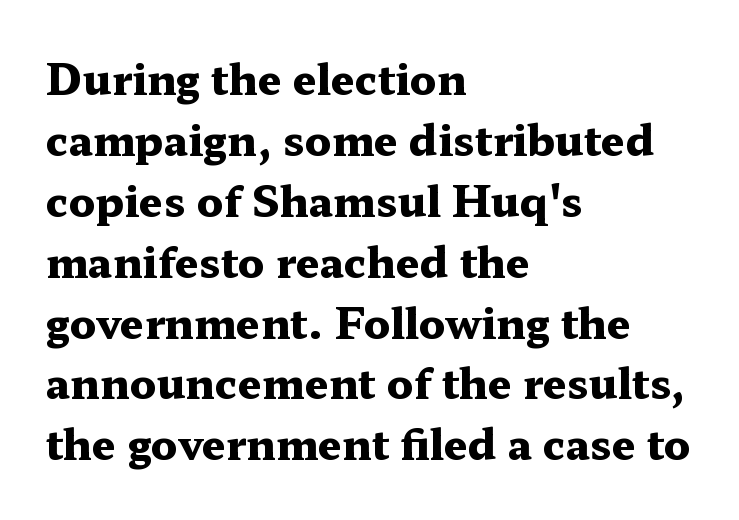
The image shows 42 px heavy, wide serif type, upright; set left-aligned, normal line spacing (1.45x), normal letter spacing, not underlined; medium stroke contrast and a medium x-height.
